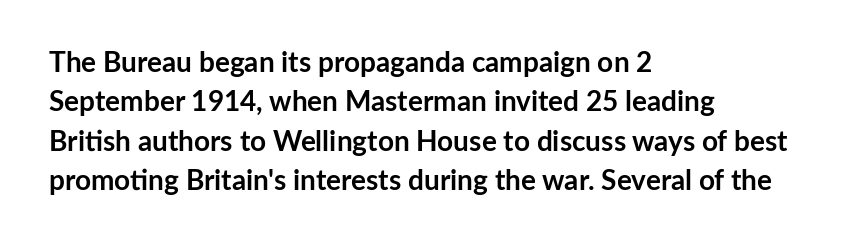
{"serif": "no", "italic": "no", "bold": "yes", "weight": "semibold", "width": "normal", "stroke_contrast": "low", "x_height": "medium", "monospaced": "no", "underline": "no", "align": "left", "line_spacing": "normal", "line_spacing_ratio": 1.41, "letter_spacing": "normal", "letter_spacing_em": 0.0, "glyph_px": 28}
